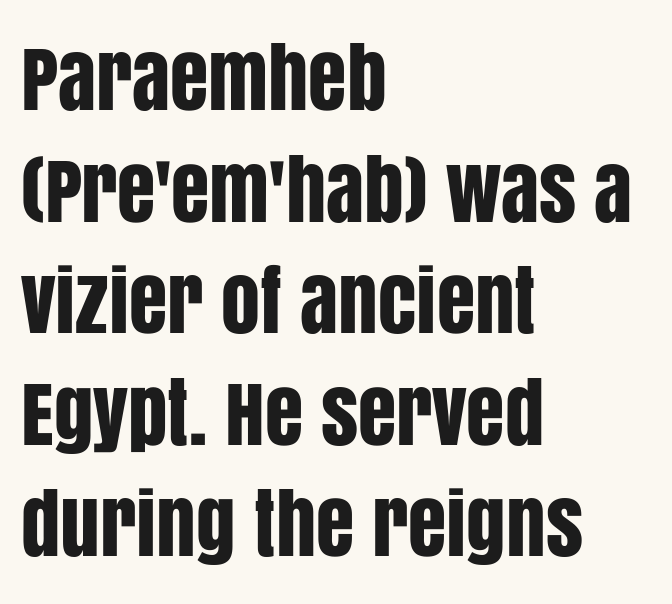
Is this a fixed-width face? No — the glyphs have proportional, varying widths. To sum up the face: it is a sans, with no serifs. Tracking here is standard; glyphs follow each other at the usual distance. This sample uses an upright cut, with every glyph sitting square on the baseline. Each row of text sits above clean, open space.
